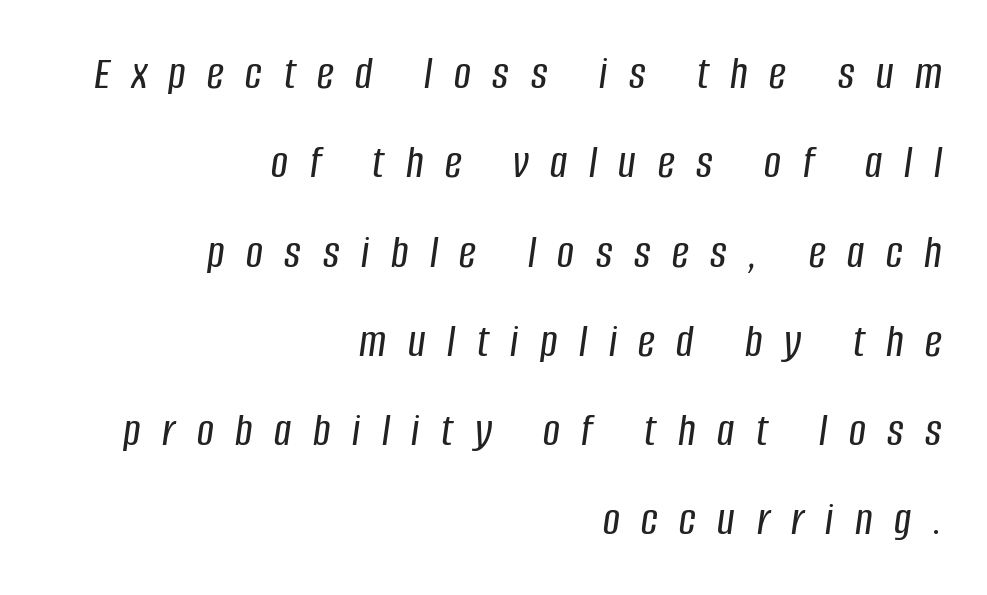
{"italic": "yes", "lean": "right", "slant_degrees": 8, "width": "condensed", "stroke_contrast": "low", "x_height": "large", "monospaced": "no", "underline": "no", "align": "right", "line_spacing": "loose", "line_spacing_ratio": 1.9, "letter_spacing": "wide", "letter_spacing_em": 0.46, "glyph_px": 47}
